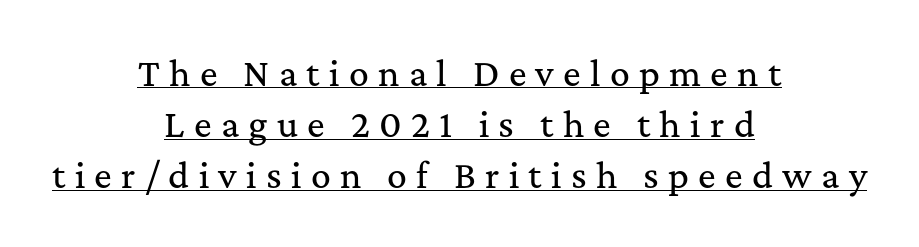
Between one letter and the next there's a generous, obvious gap. You could not count columns in this text — the font is proportionally spaced. Italic? Not at all — the glyphs are vertical. Serif or sans? Serif — the stroke terminals have little feet. Each line is balanced around a shared central axis. Quick note: interline space is typical.
